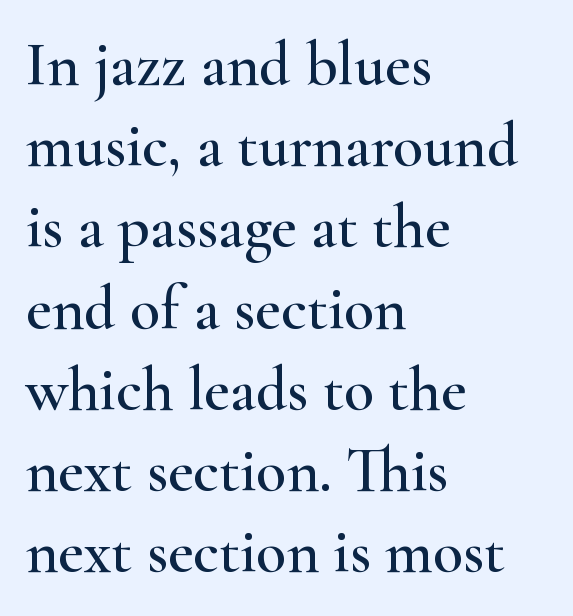
This is serif lettering, the kind often seen in printed books. Check the space under the baseline: it is left empty. Short note: letters normally spaced. The font's upright variant was chosen for this text. The paragraph shown leans on its left margin.
